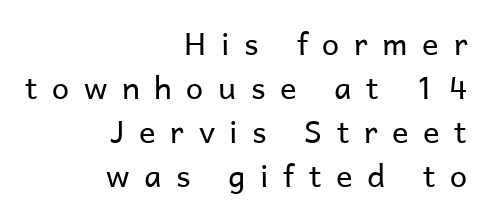
The image shows 31 px regular-weight sans-serif type, upright; set right-aligned, normal line spacing (1.42x), unusually wide letter spacing (+0.47 em), not underlined; low stroke contrast and a medium x-height.
